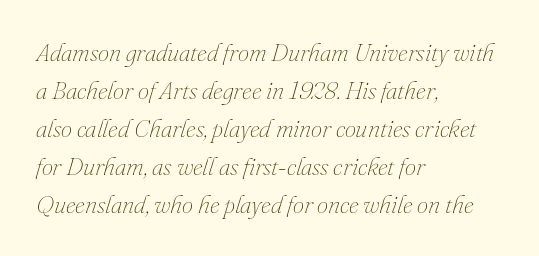
{"italic": "yes", "lean": "right", "slant_degrees": 16, "bold": "no", "underline": "no", "align": "left", "line_spacing": "normal", "line_spacing_ratio": 1.52, "letter_spacing": "normal", "letter_spacing_em": 0.0, "glyph_px": 25}
